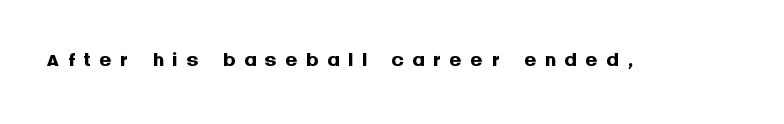
The lettering holds an erect, upright posture throughout. Typesetter's note: full bold, strokes at maximum text heaviness. A typesetter would call this proportional, since set widths differ per character. No word sits above an underline. The passage shown has open, widely tracked lettering throughout. Note: no serifs on the glyphs.
